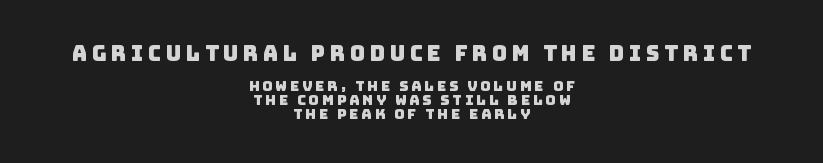
Q: Is the text underlined? A: No.
Q: How is the paragraph aligned? A: Centered.
Q: Is the spacing between letters normal or unusually wide? A: Unusually wide.
Q: Is the spacing between lines tight, normal or loose? A: Tight.
Q: Which block of text is set in a larger size, the first (top) or the second (bottom)? A: The first (top) one.
